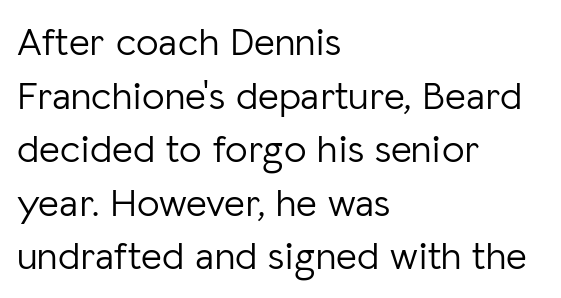
The image shows 40 px light sans-serif type, upright; set left-aligned, normal line spacing (1.34x), normal letter spacing, not underlined; low stroke contrast and a medium x-height.
